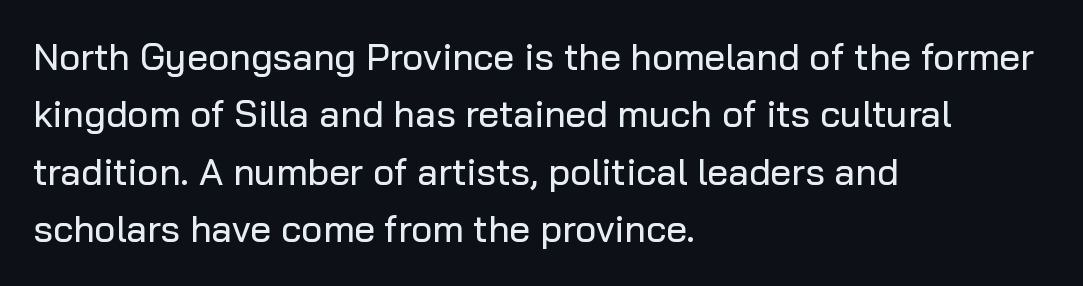
{"serif": "no", "italic": "no", "width": "normal", "stroke_contrast": "low", "x_height": "medium", "monospaced": "no", "underline": "no", "align": "left", "line_spacing": "normal", "line_spacing_ratio": 1.55, "letter_spacing": "normal", "letter_spacing_em": 0.0, "glyph_px": 37}
